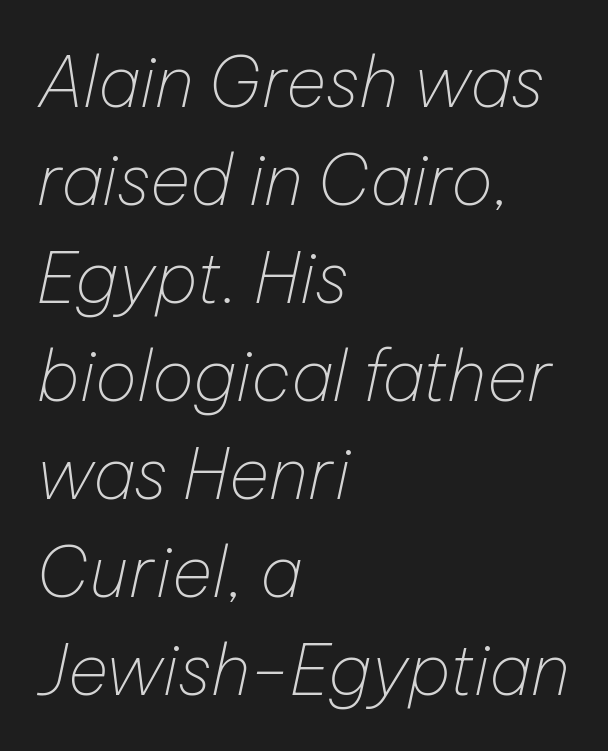
A typesetter would call this proportional, since set widths differ per character. Every character sits at an angle, as italics do. What stands out about the letter spacing? Nothing — it is the standard amount. Notice how the passage keeps a crisp vertical edge on the left only. One glance says typical: line gaps are just what's usual. A quiet, ordinary-to-light weight characterises the typeface.
